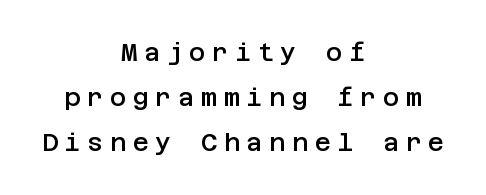
The image shows 25 px text type, upright; set centered, line spacing 1.81x, unusually wide letter spacing (+0.26 em), not underlined.
